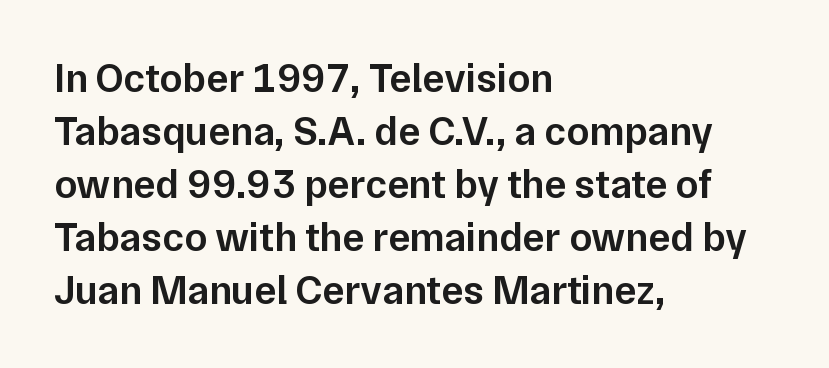
The image shows 41 px semibold sans-serif type, upright; set left-aligned, normal line spacing (1.29x), normal letter spacing, not underlined; low stroke contrast and a medium x-height.
